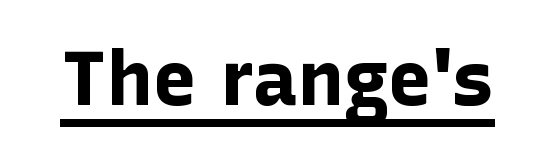
The image shows 76 px bold sans-serif type, upright; set normal letter spacing, underlined; low stroke contrast and a medium x-height.
